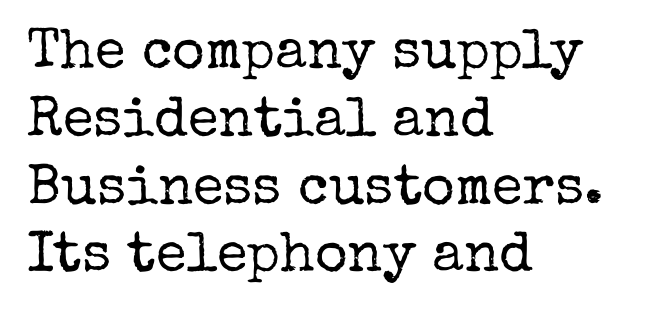
Q: Is the text bold? A: No.
Q: Is the text italic (slanted)? A: No, it is upright.
Q: Is the typeface a serif or a sans-serif typeface? A: Serif.
Q: Is the text underlined? A: No.
Q: How is the paragraph aligned? A: Left-aligned.
Q: Is the spacing between letters normal or unusually wide? A: Normal.
Q: Width (condensed, normal, or wide)? A: Normal.
Q: Stroke contrast? A: Low.
Q: x-height? A: Medium.
Q: Monospaced? A: No.
